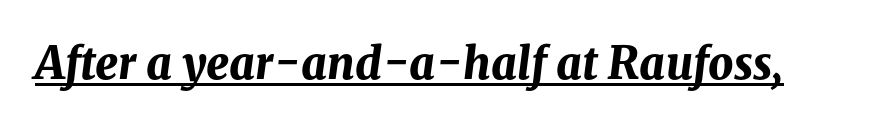
The image shows 44 px bold type, italic (leaning right); set normal letter spacing, underlined; medium stroke contrast and a medium x-height.
